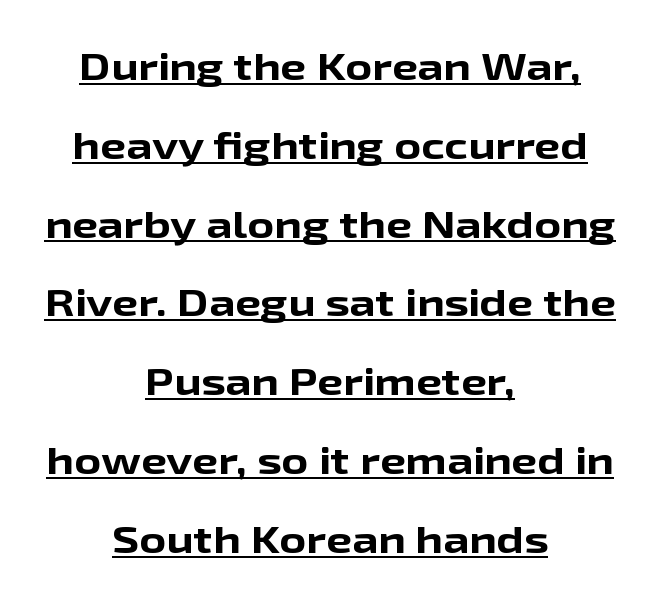
Q: Is the text bold? A: Yes.
Q: Is the text italic (slanted)? A: No, it is upright.
Q: Is the typeface a serif or a sans-serif typeface? A: Sans-serif.
Q: Is the text underlined? A: Yes.
Q: How is the paragraph aligned? A: Centered.
Q: Is the spacing between letters normal or unusually wide? A: Normal.
Q: Is the spacing between lines tight, normal or loose? A: Loose.
Q: Width (condensed, normal, or wide)? A: Wide.
Q: Stroke contrast? A: Low.
Q: x-height? A: Medium.
Q: Monospaced? A: No.
